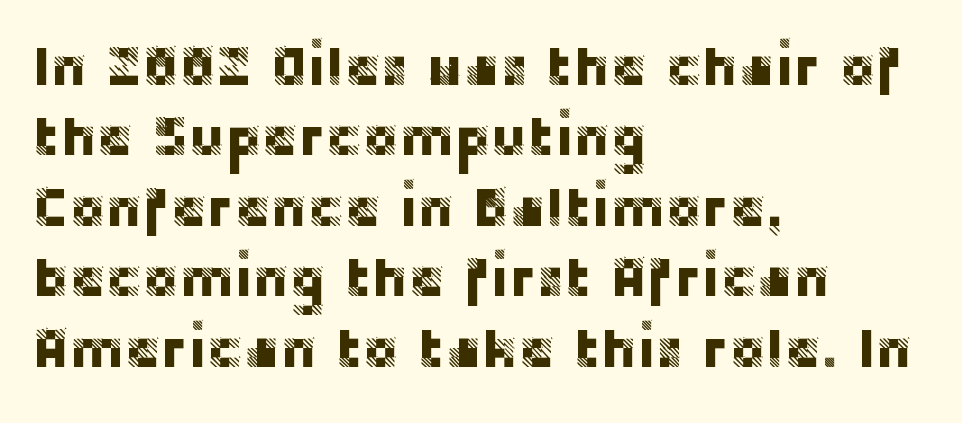
{"serif": "no", "italic": "no", "width": "normal", "stroke_contrast": "low", "x_height": "large", "monospaced": "no", "underline": "no", "align": "left", "line_spacing": "normal", "line_spacing_ratio": 1.28, "letter_spacing": "normal", "letter_spacing_em": 0.0, "glyph_px": 55}
